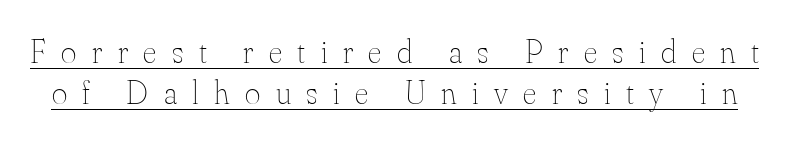
{"italic": "no", "bold": "no", "weight": "thin", "width": "normal", "stroke_contrast": "medium", "x_height": "small", "monospaced": "no", "underline": "yes", "line_spacing_ratio": 1.24, "letter_spacing": "wide", "letter_spacing_em": 0.47, "glyph_px": 33}
